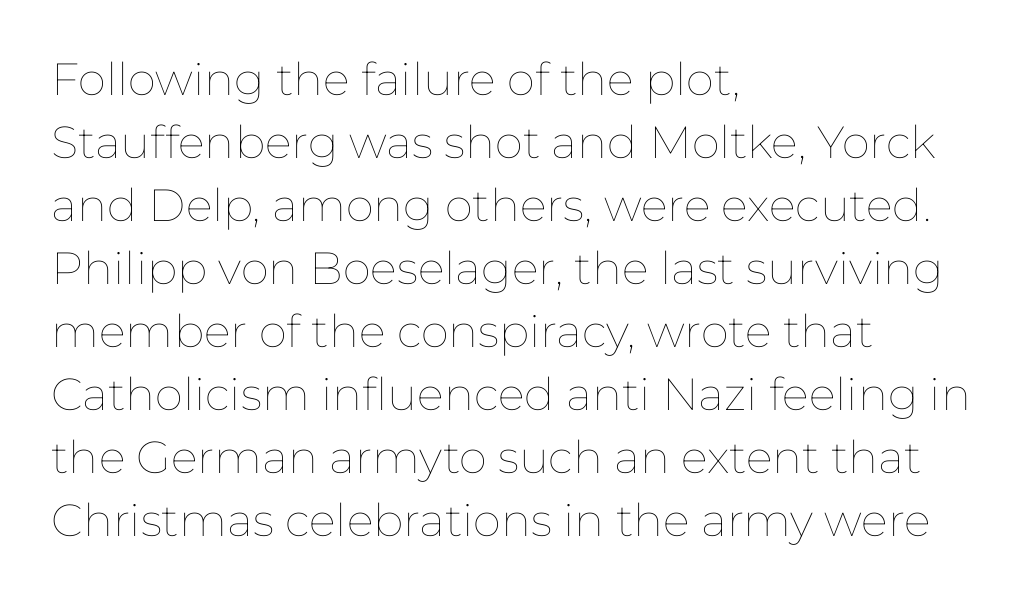
Q: Is the text bold? A: No.
Q: Is the text italic (slanted)? A: No, it is upright.
Q: Is the text underlined? A: No.
Q: How is the paragraph aligned? A: Left-aligned.
Q: Is the spacing between letters normal or unusually wide? A: Normal.
Q: Is the spacing between lines tight, normal or loose? A: Normal.
Q: Width (condensed, normal, or wide)? A: Normal.
Q: Stroke contrast? A: Low.
Q: x-height? A: Medium.
Q: Monospaced? A: No.
